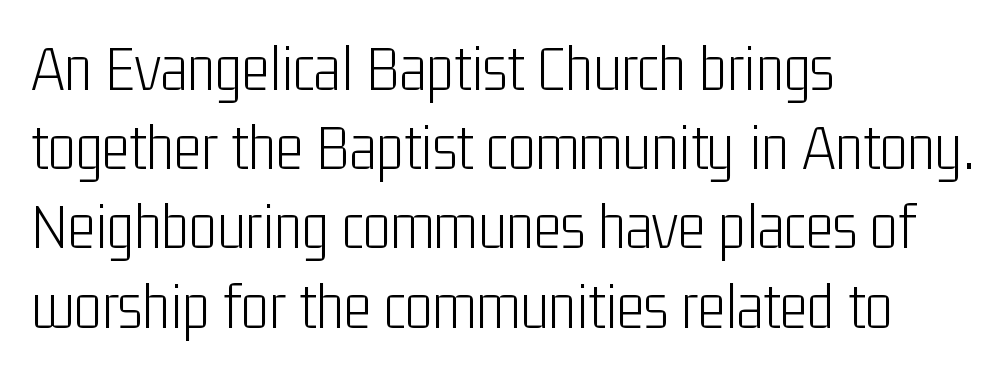
The lettering stays uniformly vertical, giving the passage a roman look. How are the letters spaced? Ordinarily, with no added tracking. The specimen omits any rule beneath the text block's lines. The letters advance in unequal steps, a hallmark of proportional type.
